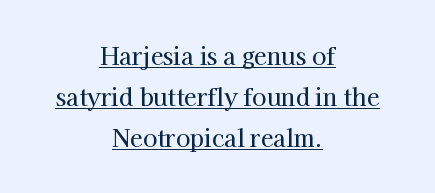
{"italic": "no", "underline": "yes", "align": "center", "line_spacing_ratio": 1.79, "letter_spacing": "normal", "letter_spacing_em": 0.0, "glyph_px": 23}
